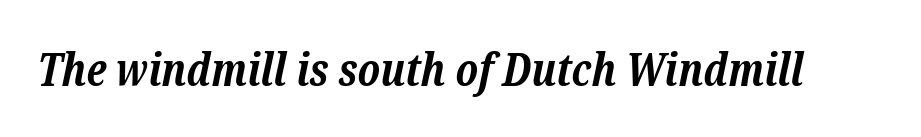
Q: Is the text bold? A: Yes.
Q: Is the text italic (slanted)? A: Yes, it leans right by about 12 degrees.
Q: Is the typeface a serif or a sans-serif typeface? A: Serif.
Q: Is the text underlined? A: No.
Q: Is the spacing between letters normal or unusually wide? A: Normal.
Q: Width (condensed, normal, or wide)? A: Normal.
Q: Stroke contrast? A: Low.
Q: x-height? A: Medium.
Q: Monospaced? A: No.
